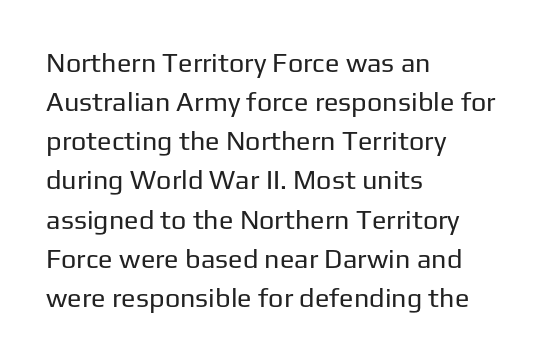
{"italic": "no", "bold": "no", "underline": "no", "align": "left", "line_spacing": "normal", "line_spacing_ratio": 1.45, "letter_spacing": "normal", "letter_spacing_em": 0.0, "glyph_px": 27}
